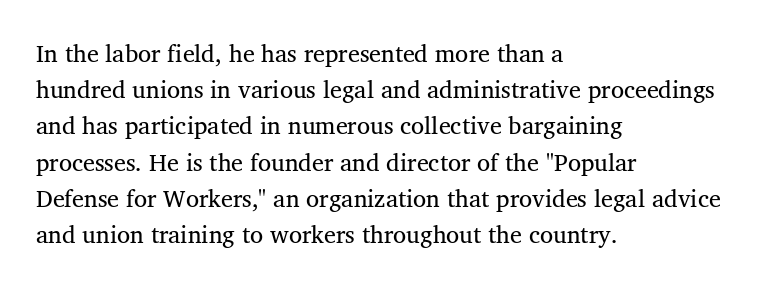
The foot of each line stays bare and open. Between one letter and the next there's only the usual sliver of space. The paragraph shown leans on its left margin. Whoever set this chose a conventional vertical rhythm. The strokes are not fattened; the text isn't bold.
